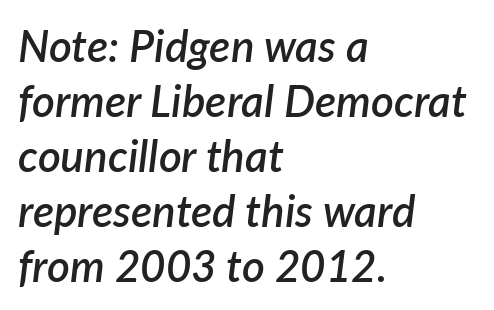
{"italic": "yes", "lean": "right", "slant_degrees": 7, "bold": "semi", "weight": "semibold", "width": "normal", "stroke_contrast": "low", "x_height": "medium", "monospaced": "no", "underline": "no", "align": "left", "line_spacing": "normal", "line_spacing_ratio": 1.25, "letter_spacing": "normal", "letter_spacing_em": 0.0, "glyph_px": 44}
